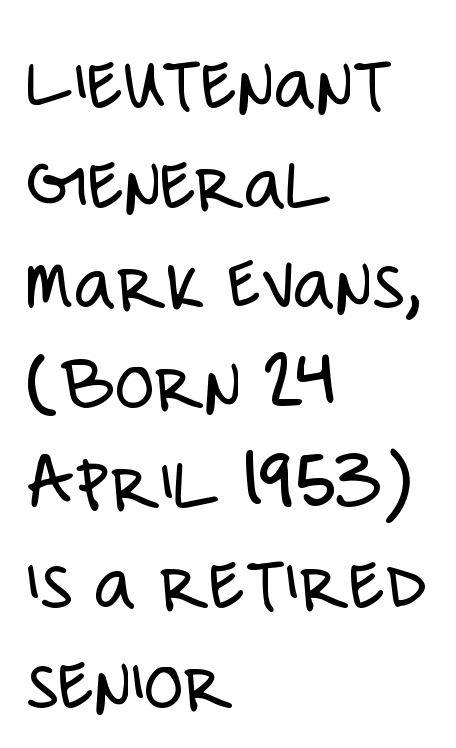
The image shows 80 px light, condensed sans-serif type, upright; set left-aligned, normal line spacing (1.25x), normal letter spacing, not underlined; low stroke contrast and a large x-height.
